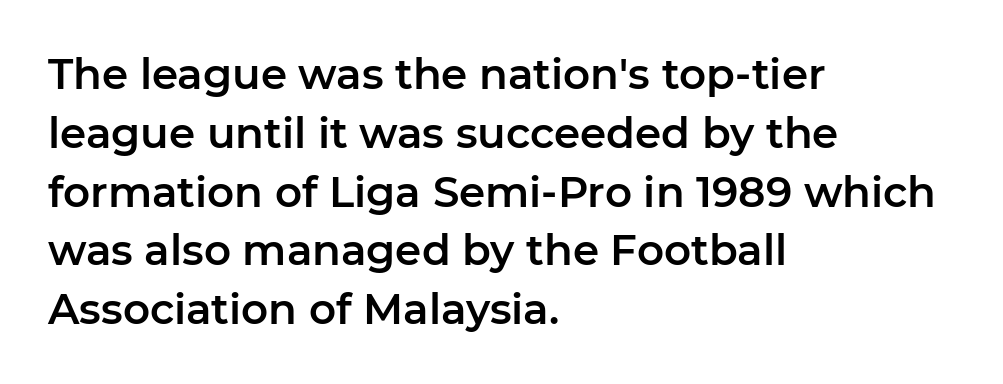
The image shows 42 px sans-serif type, upright; set left-aligned, normal line spacing (1.4x), normal letter spacing, not underlined; low stroke contrast and a medium x-height.
